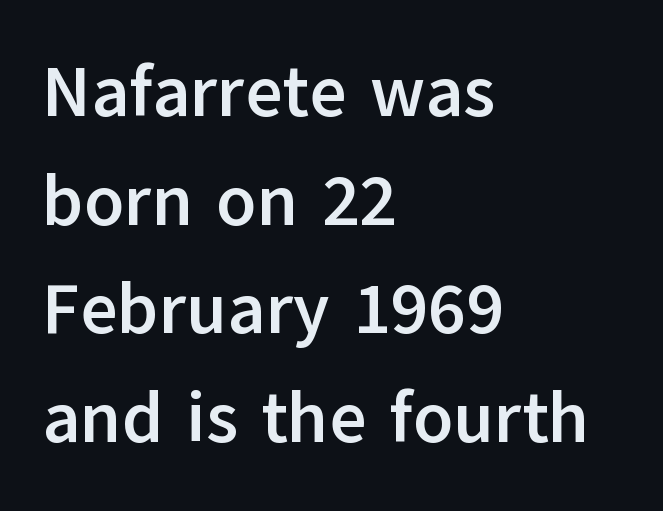
Q: Is the text bold? A: Yes.
Q: Is the text italic (slanted)? A: No, it is upright.
Q: Is the typeface a serif or a sans-serif typeface? A: Sans-serif.
Q: Is the text underlined? A: No.
Q: How is the paragraph aligned? A: Left-aligned.
Q: Is the spacing between letters normal or unusually wide? A: Normal.
Q: Is the spacing between lines tight, normal or loose? A: Normal.
Q: Width (condensed, normal, or wide)? A: Normal.
Q: Stroke contrast? A: Low.
Q: x-height? A: Medium.
Q: Monospaced? A: No.
